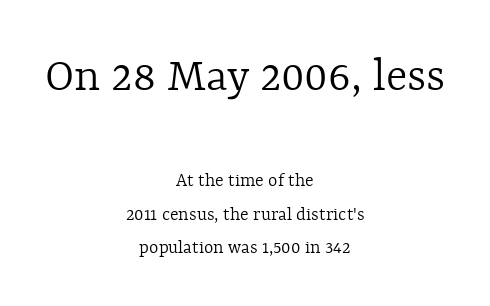
The image shows 50 px light type, upright; set centered, normal line spacing (1.68x), normal letter spacing, not underlined; the first (top) block is 2.5x larger; a medium x-height.
